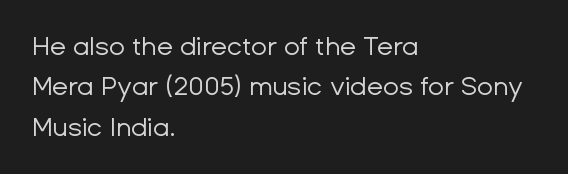
The image shows 26 px text type, upright; set left-aligned, normal line spacing (1.55x), normal letter spacing, not underlined.
